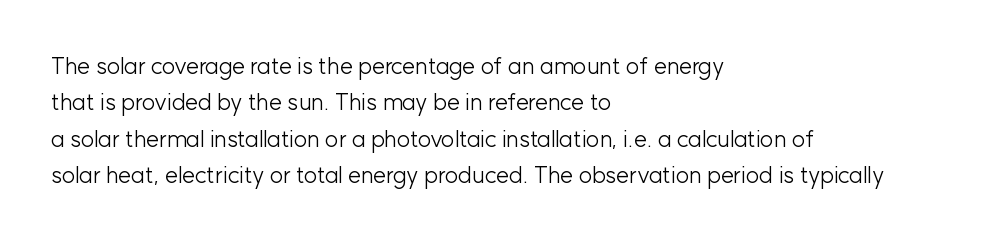
{"italic": "no", "bold": "no", "underline": "no", "align": "left", "line_spacing": "normal", "line_spacing_ratio": 1.58, "letter_spacing": "normal", "letter_spacing_em": 0.0, "glyph_px": 23}
